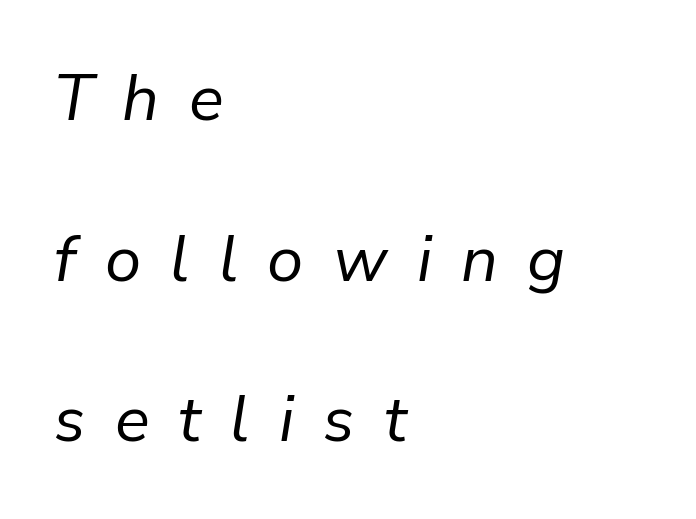
The image shows 65 px regular-weight type, italic (leaning right); set left-aligned, loose line spacing (2.47x), unusually wide letter spacing (+0.45 em), not underlined; low stroke contrast and a medium x-height.
